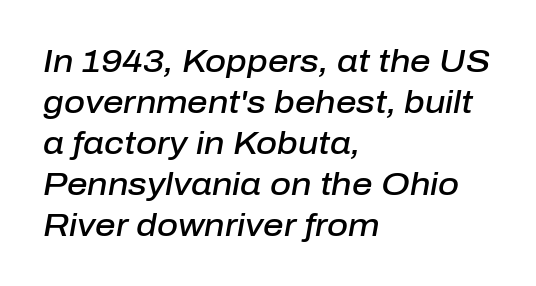
The image shows 32 px semibold type, italic (leaning right); set left-aligned, normal line spacing (1.28x), normal letter spacing, not underlined; low stroke contrast and a medium x-height.
